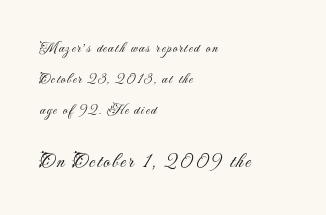
{"bold": "no", "underline": "no", "align": "left", "line_spacing": "loose", "line_spacing_ratio": 2.21, "larger_block": "second", "size_ratio": 1.43, "glyph_px": 20}
